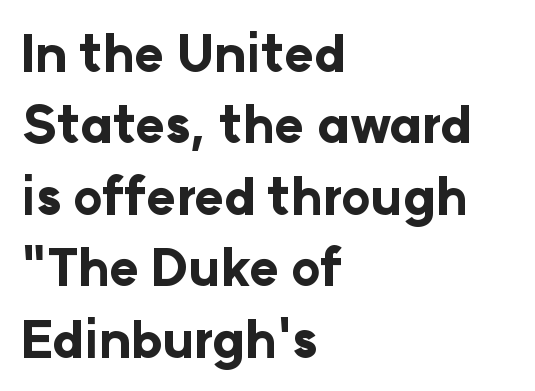
Q: Is the text bold? A: Yes.
Q: Is the text italic (slanted)? A: No, it is upright.
Q: Is the typeface a serif or a sans-serif typeface? A: Sans-serif.
Q: Is the text underlined? A: No.
Q: How is the paragraph aligned? A: Left-aligned.
Q: Is the spacing between letters normal or unusually wide? A: Normal.
Q: Is the spacing between lines tight, normal or loose? A: Normal.
Q: Width (condensed, normal, or wide)? A: Normal.
Q: Stroke contrast? A: Low.
Q: x-height? A: Medium.
Q: Monospaced? A: No.
